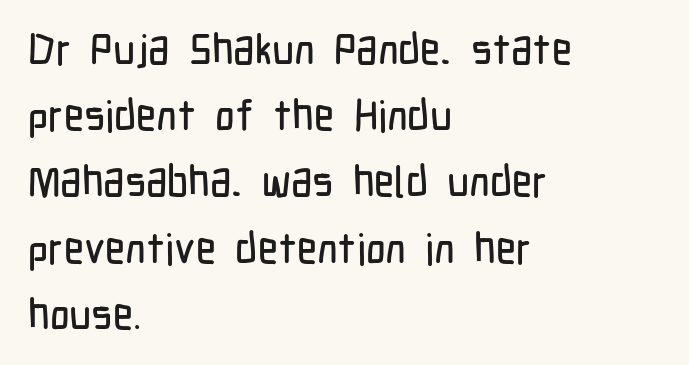
Notice how the passage keeps a crisp vertical edge on the left only. Is this a fixed-width face? No — the glyphs have proportional, varying widths. The specimen omits any rule beneath the text block's lines. Is there much room between lines? A standard amount, neither cramped nor airy.
